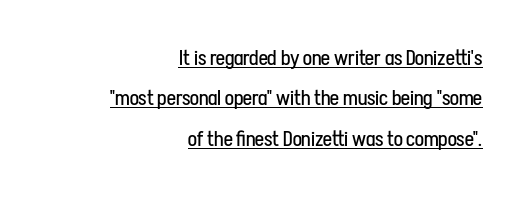
{"italic": "no", "bold": "no", "underline": "yes", "align": "right", "line_spacing": "loose", "line_spacing_ratio": 1.92, "letter_spacing": "normal", "letter_spacing_em": 0.0, "glyph_px": 21}
